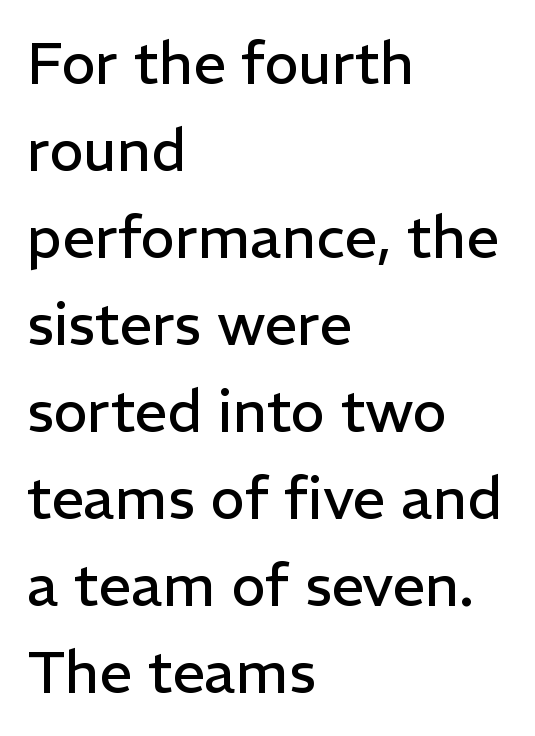
{"serif": "no", "italic": "no", "bold": "no", "weight": "regular", "width": "normal", "stroke_contrast": "low", "x_height": "medium", "monospaced": "no", "underline": "no", "align": "left", "line_spacing": "normal", "line_spacing_ratio": 1.5, "letter_spacing": "normal", "letter_spacing_em": 0.0, "glyph_px": 58}
